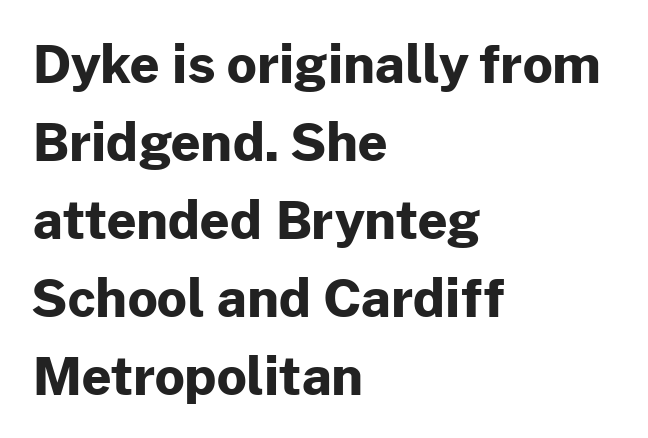
{"serif": "no", "italic": "no", "bold": "yes", "weight": "bold", "width": "normal", "stroke_contrast": "low", "x_height": "medium", "monospaced": "no", "underline": "no", "align": "left", "line_spacing": "normal", "line_spacing_ratio": 1.5, "letter_spacing": "normal", "letter_spacing_em": 0.0, "glyph_px": 52}
